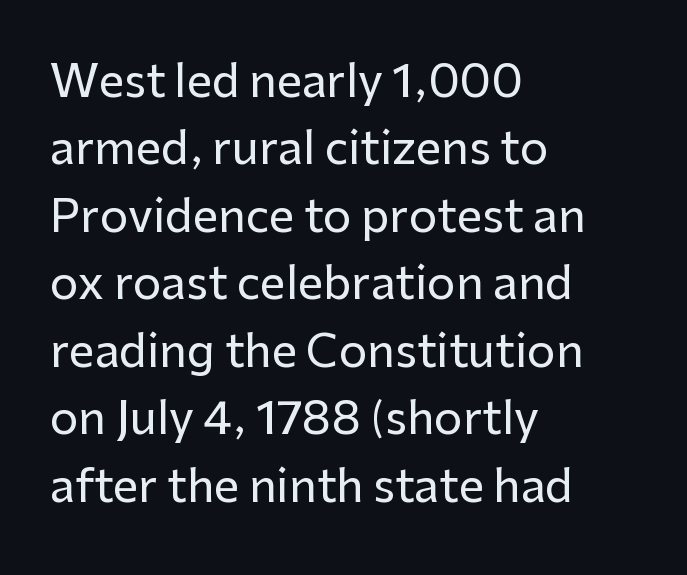
{"serif": "no", "italic": "no", "width": "normal", "stroke_contrast": "low", "x_height": "medium", "monospaced": "no", "underline": "no", "align": "left", "line_spacing": "normal", "line_spacing_ratio": 1.5, "letter_spacing": "normal", "letter_spacing_em": 0.0, "glyph_px": 45}
